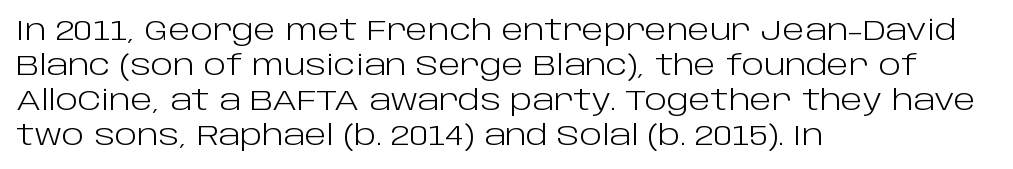
Q: Is the text bold? A: No.
Q: Is the text italic (slanted)? A: No, it is upright.
Q: Is the typeface a serif or a sans-serif typeface? A: Sans-serif.
Q: Is the text underlined? A: No.
Q: How is the paragraph aligned? A: Left-aligned.
Q: Is the spacing between letters normal or unusually wide? A: Normal.
Q: Width (condensed, normal, or wide)? A: Normal.
Q: Stroke contrast? A: Low.
Q: x-height? A: Large.
Q: Monospaced? A: No.
